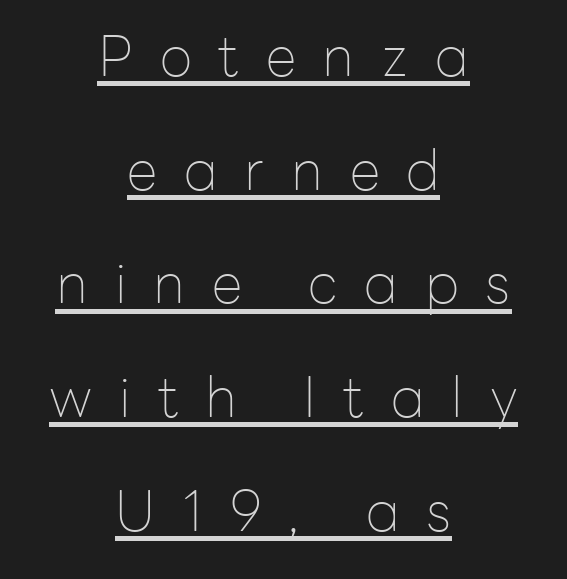
{"serif": "no", "italic": "no", "bold": "no", "weight": "thin", "width": "normal", "stroke_contrast": "low", "x_height": "medium", "monospaced": "no", "underline": "yes", "align": "center", "line_spacing": "loose", "line_spacing_ratio": 2.03, "letter_spacing": "wide", "letter_spacing_em": 0.48, "glyph_px": 56}
